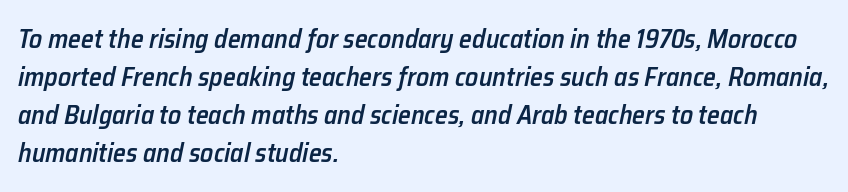
This is oblique type, the kind used for emphasis or titles. Regarding leading, the lines here are spaced in the standard way. Notice the strokes are somewhat thickened but not fully heavy: this is a semibold. Nobody drew a line under any word here.
